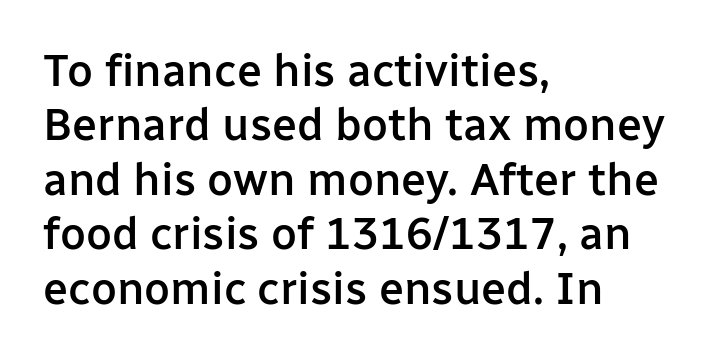
Q: Is the text bold? A: Semi-bold.
Q: Is the text italic (slanted)? A: No, it is upright.
Q: Is the typeface a serif or a sans-serif typeface? A: Sans-serif.
Q: Is the text underlined? A: No.
Q: How is the paragraph aligned? A: Left-aligned.
Q: Is the spacing between letters normal or unusually wide? A: Normal.
Q: Width (condensed, normal, or wide)? A: Normal.
Q: Stroke contrast? A: Low.
Q: x-height? A: Medium.
Q: Monospaced? A: No.
